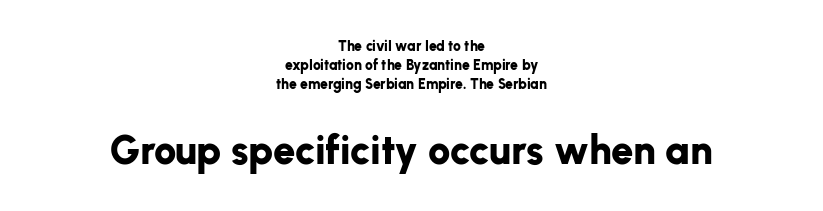
The image shows 40 px bold sans-serif type, upright; set centered, normal line spacing (1.35x), normal letter spacing, not underlined; the second (bottom) block is 2.86x larger; low stroke contrast and a medium x-height.
